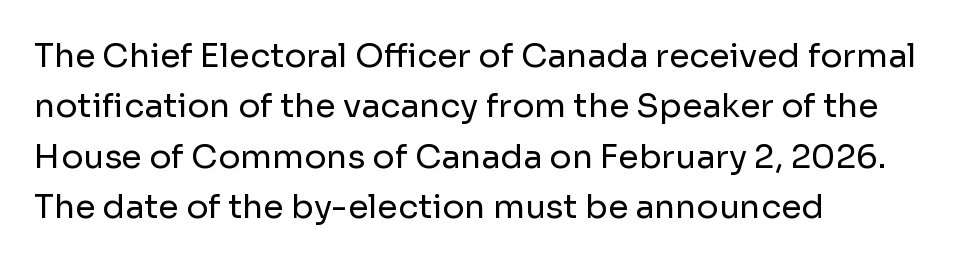
Each line starts at the same left margin while the right side varies. The type sits square on the baseline with zero lean. The face used here is rendered with its standard letterfit. The cut favours lightness, reaching ordinary text weight at its darkest. The specimen omits any rule beneath the text block's lines.
